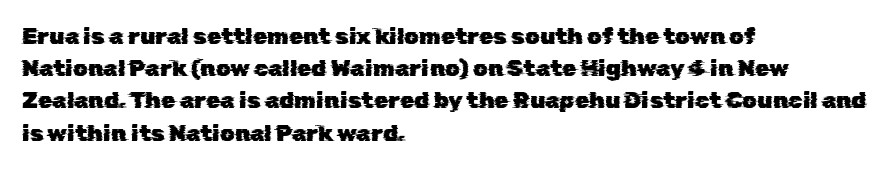
The image shows 23 px text type; set left-aligned, normal line spacing (1.4x), normal letter spacing, not underlined.
